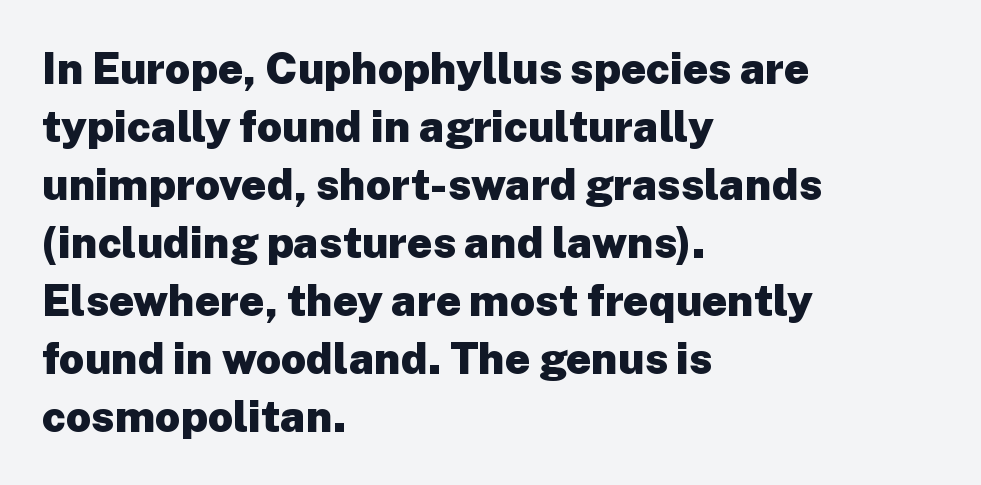
{"serif": "no", "italic": "no", "bold": "yes", "weight": "heavy", "width": "normal", "stroke_contrast": "low", "x_height": "medium", "monospaced": "no", "underline": "no", "align": "left", "line_spacing": "normal", "line_spacing_ratio": 1.32, "letter_spacing": "normal", "letter_spacing_em": 0.0, "glyph_px": 44}
